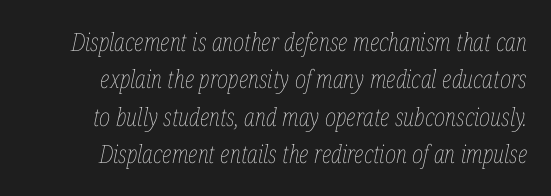
Q: Is the text bold? A: No.
Q: Is the text italic (slanted)? A: Yes, it leans right by about 12 degrees.
Q: Is the text underlined? A: No.
Q: Is the spacing between letters normal or unusually wide? A: Normal.
Q: Is the spacing between lines tight, normal or loose? A: Normal.
